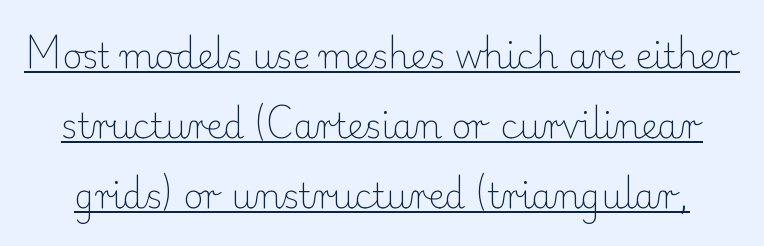
{"serif": "yes", "italic": "no", "bold": "no", "weight": "light", "width": "normal", "stroke_contrast": "low", "x_height": "small", "monospaced": "no", "underline": "yes", "line_spacing": "loose", "line_spacing_ratio": 2.06, "letter_spacing": "normal", "letter_spacing_em": 0.0, "glyph_px": 34}
